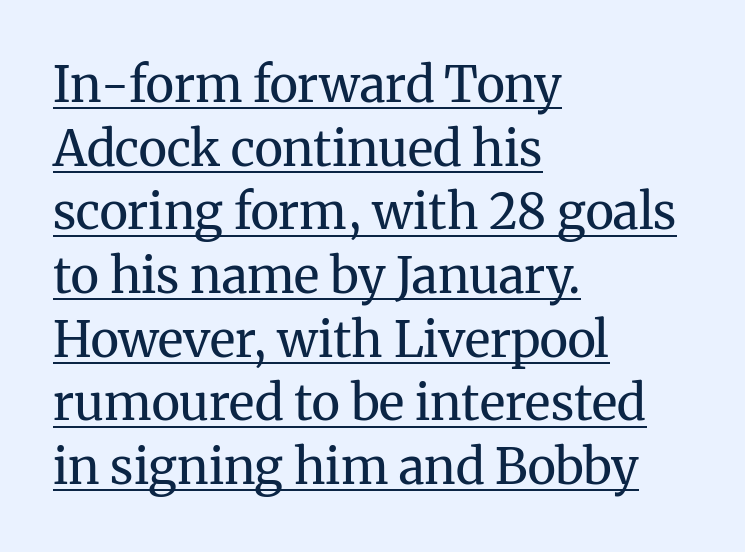
Q: Is the text bold? A: No.
Q: Is the text italic (slanted)? A: No, it is upright.
Q: Is the typeface a serif or a sans-serif typeface? A: Serif.
Q: Is the text underlined? A: Yes.
Q: How is the paragraph aligned? A: Left-aligned.
Q: Is the spacing between letters normal or unusually wide? A: Normal.
Q: Is the spacing between lines tight, normal or loose? A: Normal.
Q: Width (condensed, normal, or wide)? A: Normal.
Q: Stroke contrast? A: Medium.
Q: x-height? A: Medium.
Q: Monospaced? A: No.
